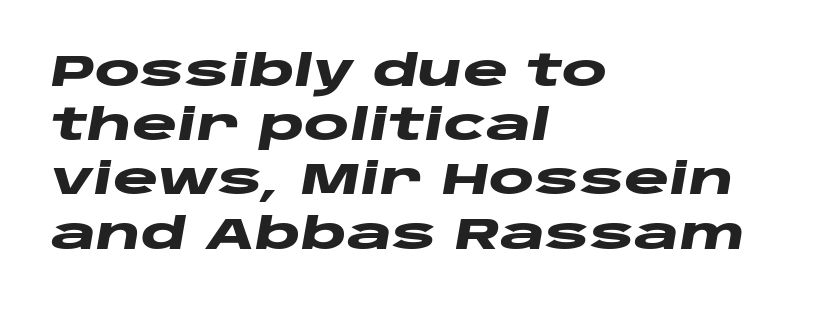
The image shows 43 px heavy, wide type, italic (leaning right); set left-aligned, normal line spacing (1.26x), normal letter spacing, not underlined; low stroke contrast and a large x-height.
